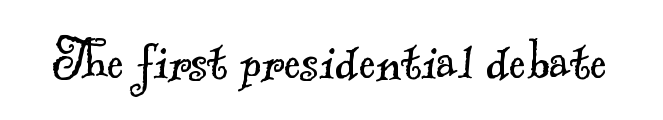
{"serif": "yes", "bold": "no", "weight": "light", "width": "normal", "x_height": "small", "monospaced": "no", "underline": "no", "letter_spacing": "normal", "letter_spacing_em": 0.0, "glyph_px": 64}
